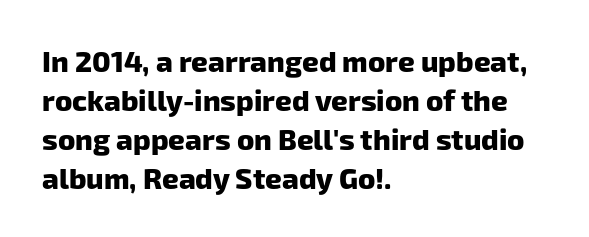
{"serif": "no", "bold": "yes", "weight": "heavy", "width": "normal", "stroke_contrast": "low", "x_height": "medium", "monospaced": "no", "underline": "no", "align": "left", "line_spacing": "normal", "line_spacing_ratio": 1.34, "letter_spacing": "normal", "letter_spacing_em": 0.0, "glyph_px": 29}
